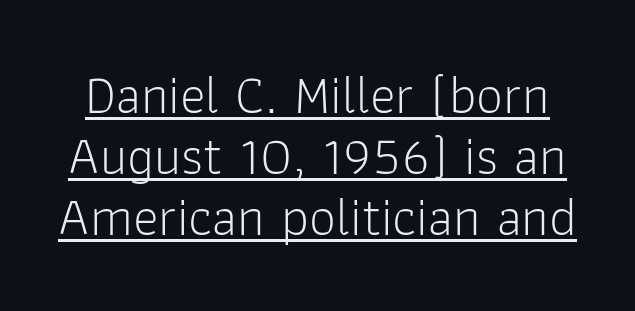
{"serif": "no", "italic": "no", "bold": "no", "weight": "light", "width": "normal", "stroke_contrast": "low", "x_height": "medium", "monospaced": "no", "underline": "yes", "line_spacing": "tight", "line_spacing_ratio": 1.13, "letter_spacing": "normal", "letter_spacing_em": 0.0, "glyph_px": 54}
